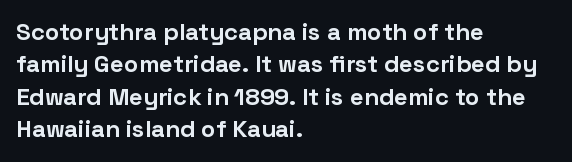
The image shows 24 px bold type, upright; set left-aligned, normal line spacing (1.35x), normal letter spacing, not underlined.
